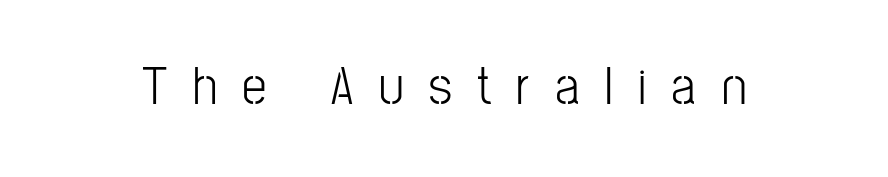
The face used here is proportionally spaced, like ordinary book or web type. The rendering shows plain stroke endings on the letterforms — a sans-serif design. Between one letter and the next there's a generous, obvious gap. This is the regular roman posture of the typeface. Just letters on the line, the space beneath them empty. The font is comparable to plain body text, perhaps lighter.
